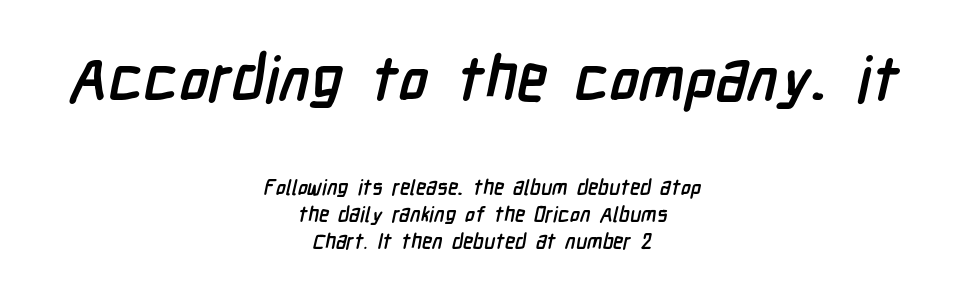
Q: Is the text bold? A: Yes.
Q: Is the typeface a serif or a sans-serif typeface? A: Sans-serif.
Q: Is the text underlined? A: No.
Q: How is the paragraph aligned? A: Centered.
Q: Is the spacing between letters normal or unusually wide? A: Normal.
Q: Is the spacing between lines tight, normal or loose? A: Normal.
Q: Which block of text is set in a larger size, the first (top) or the second (bottom)? A: The first (top) one.
Q: Width (condensed, normal, or wide)? A: Condensed.
Q: Stroke contrast? A: Low.
Q: x-height? A: Medium.
Q: Monospaced? A: No.
